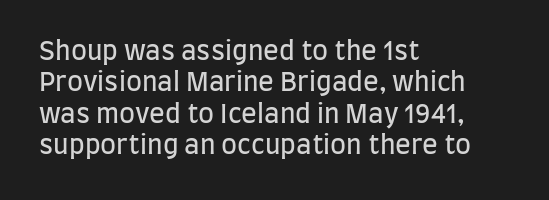
{"italic": "no", "bold": "no", "underline": "no", "align": "left", "line_spacing_ratio": 1.21, "letter_spacing": "normal", "letter_spacing_em": 0.0, "glyph_px": 26}
